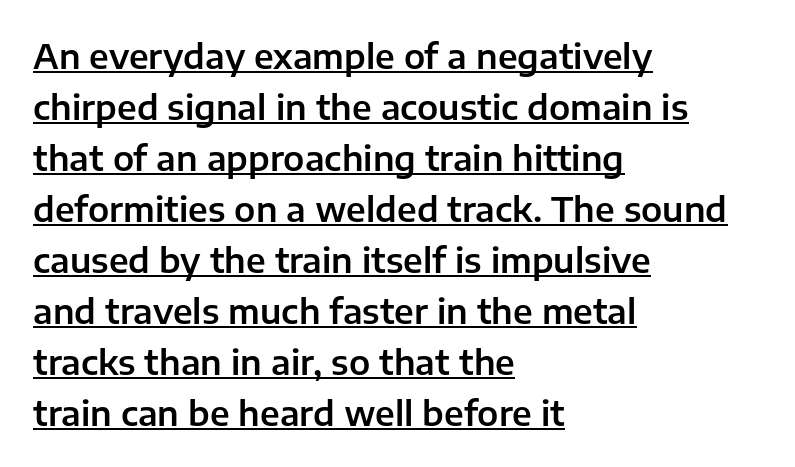
{"serif": "no", "italic": "no", "width": "normal", "stroke_contrast": "low", "x_height": "medium", "monospaced": "no", "underline": "yes", "align": "left", "line_spacing": "normal", "line_spacing_ratio": 1.5, "letter_spacing": "normal", "letter_spacing_em": 0.0, "glyph_px": 34}
